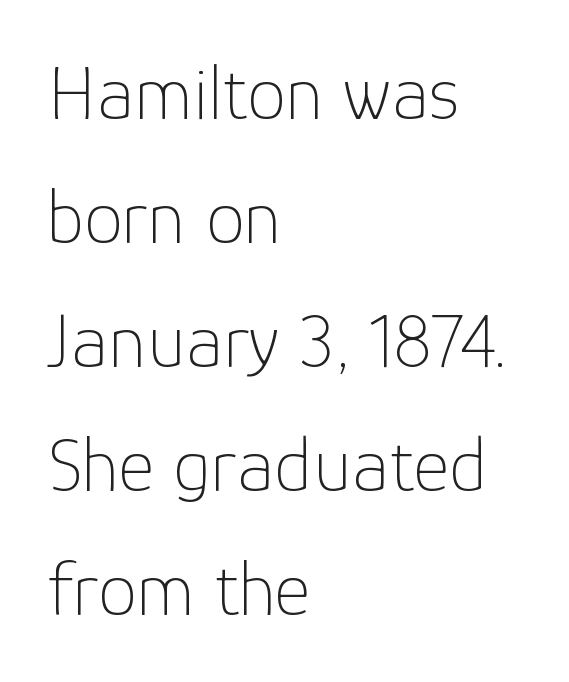
Q: Is the text bold? A: No.
Q: Is the text italic (slanted)? A: No, it is upright.
Q: Is the typeface a serif or a sans-serif typeface? A: Sans-serif.
Q: Is the text underlined? A: No.
Q: How is the paragraph aligned? A: Left-aligned.
Q: Is the spacing between letters normal or unusually wide? A: Normal.
Q: Is the spacing between lines tight, normal or loose? A: Normal.
Q: Width (condensed, normal, or wide)? A: Normal.
Q: Stroke contrast? A: Low.
Q: x-height? A: Medium.
Q: Monospaced? A: No.
